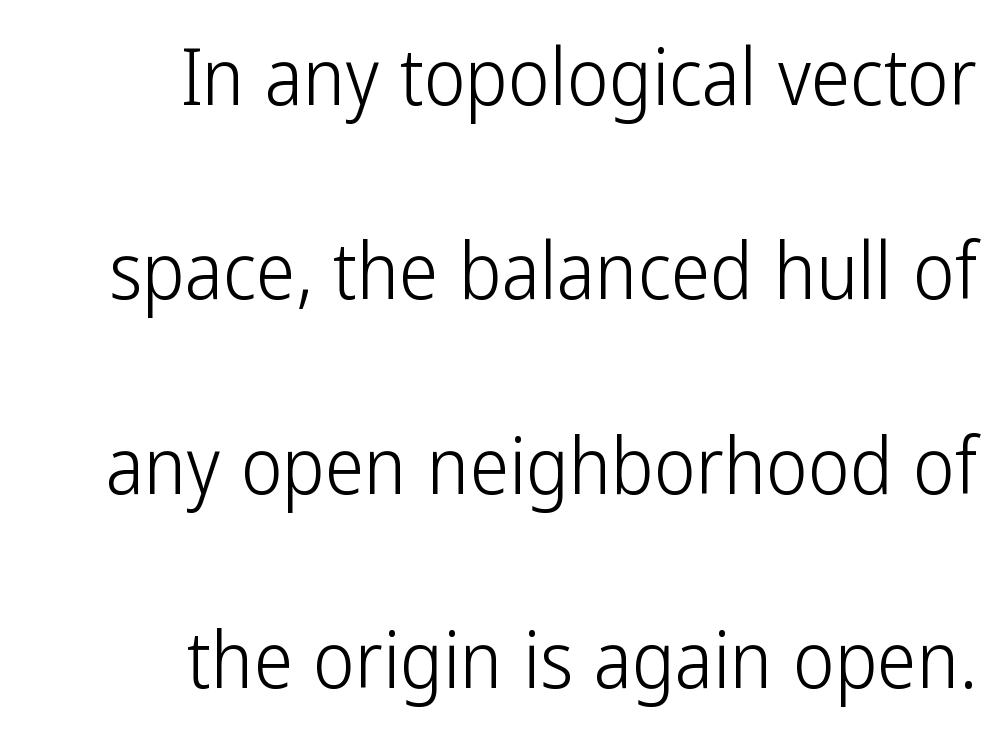
Q: Is the text bold? A: No.
Q: Is the text italic (slanted)? A: No, it is upright.
Q: Is the typeface a serif or a sans-serif typeface? A: Sans-serif.
Q: Is the text underlined? A: No.
Q: How is the paragraph aligned? A: Right-aligned.
Q: Is the spacing between letters normal or unusually wide? A: Normal.
Q: Is the spacing between lines tight, normal or loose? A: Loose.
Q: Width (condensed, normal, or wide)? A: Condensed.
Q: Stroke contrast? A: Low.
Q: x-height? A: Medium.
Q: Monospaced? A: No.
